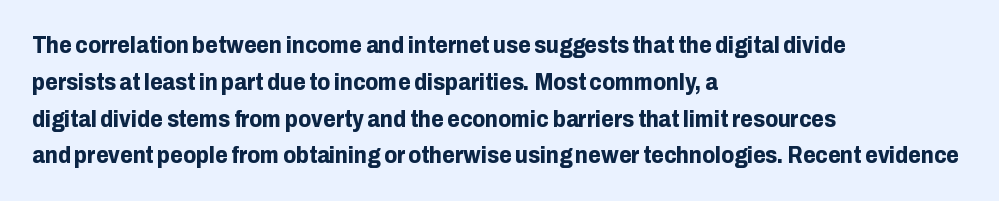
{"italic": "no", "bold": "yes", "underline": "no", "align": "left", "line_spacing": "normal", "line_spacing_ratio": 1.6, "letter_spacing": "normal", "letter_spacing_em": 0.0, "glyph_px": 23}
